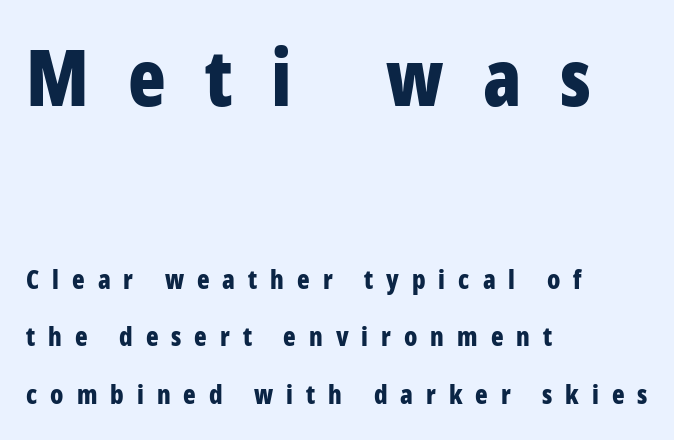
The image shows 78 px bold, condensed sans-serif type, upright; set left-aligned, loose line spacing (2.22x), unusually wide letter spacing (+0.5 em), not underlined; the first (top) block is 3.0x larger; low stroke contrast and a large x-height.
